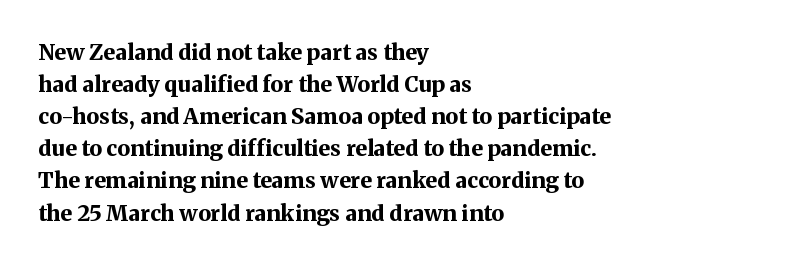
The image shows 22 px bold type, upright; set left-aligned, normal line spacing (1.46x), normal letter spacing, not underlined.
